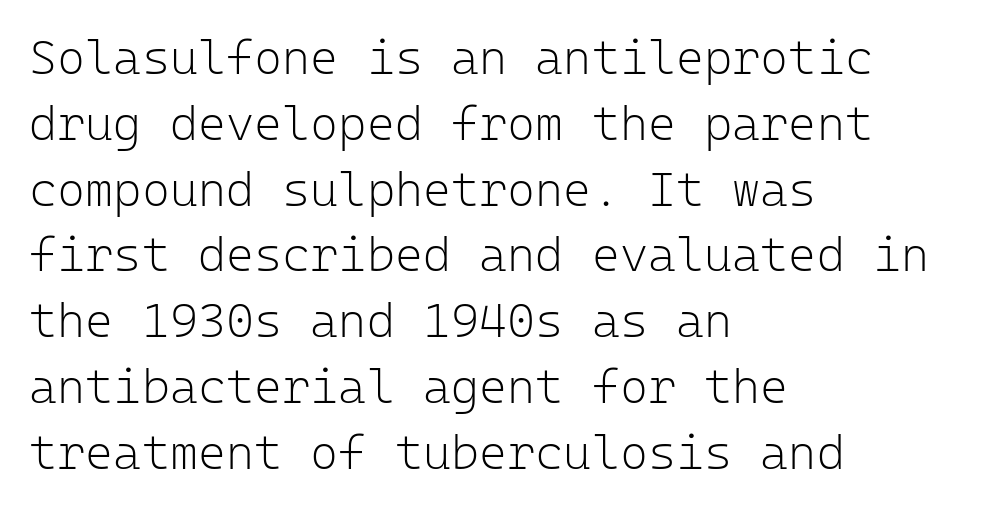
{"serif": "no", "italic": "no", "bold": "no", "weight": "light", "width": "normal", "stroke_contrast": "low", "x_height": "medium", "monospaced": "yes", "underline": "no", "align": "left", "line_spacing": "normal", "line_spacing_ratio": 1.37, "letter_spacing": "normal", "letter_spacing_em": 0.0, "glyph_px": 48}
